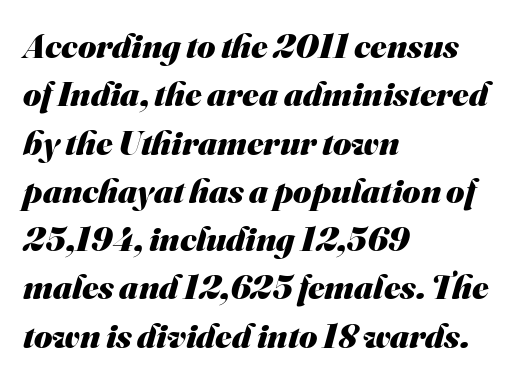
The image shows 35 px heavy sans-serif type; set left-aligned, normal line spacing (1.38x), normal letter spacing, not underlined; medium stroke contrast and a small x-height.
